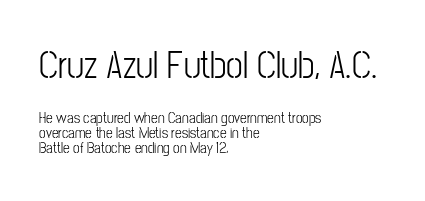
{"serif": "no", "italic": "no", "bold": "no", "weight": "light", "width": "condensed", "stroke_contrast": "low", "x_height": "medium", "monospaced": "no", "underline": "no", "align": "left", "line_spacing": "tight", "line_spacing_ratio": 1.0, "letter_spacing": "normal", "letter_spacing_em": 0.0, "larger_block": "first", "size_ratio": 2.53, "glyph_px": 38}
